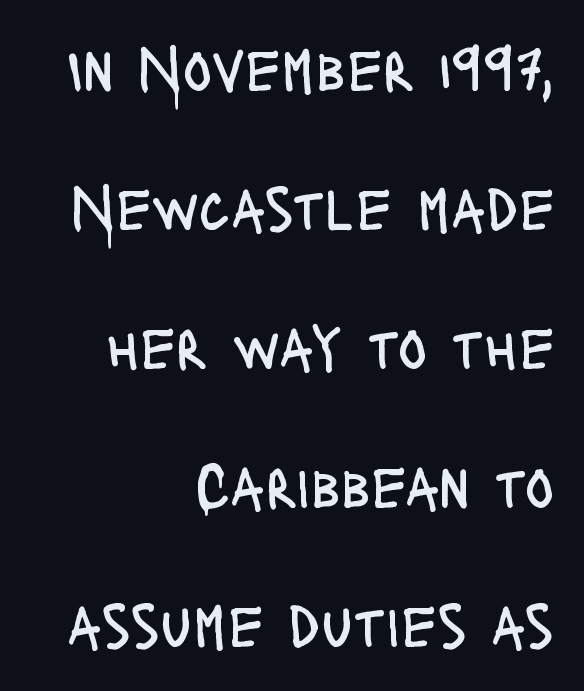
The image shows 61 px regular-weight, condensed sans-serif type, upright; set right-aligned, loose line spacing (2.28x), normal letter spacing, not underlined; low stroke contrast and a large x-height.
